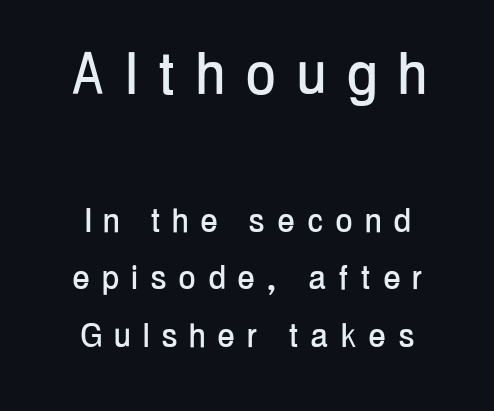
Q: Is the text italic (slanted)? A: No, it is upright.
Q: Is the typeface a serif or a sans-serif typeface? A: Sans-serif.
Q: Is the text underlined? A: No.
Q: How is the paragraph aligned? A: Centered.
Q: Is the spacing between letters normal or unusually wide? A: Unusually wide.
Q: Is the spacing between lines tight, normal or loose? A: Normal.
Q: Which block of text is set in a larger size, the first (top) or the second (bottom)? A: The first (top) one.
Q: Width (condensed, normal, or wide)? A: Condensed.
Q: Stroke contrast? A: Low.
Q: x-height? A: Medium.
Q: Monospaced? A: No.
